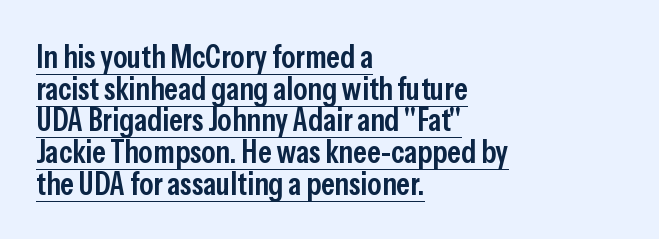
Q: Is the text bold? A: Semi-bold.
Q: Is the text italic (slanted)? A: No, it is upright.
Q: Is the typeface a serif or a sans-serif typeface? A: Sans-serif.
Q: Is the text underlined? A: Yes.
Q: How is the paragraph aligned? A: Left-aligned.
Q: Is the spacing between letters normal or unusually wide? A: Normal.
Q: Is the spacing between lines tight, normal or loose? A: Tight.
Q: Width (condensed, normal, or wide)? A: Condensed.
Q: Stroke contrast? A: Low.
Q: x-height? A: Medium.
Q: Monospaced? A: No.
